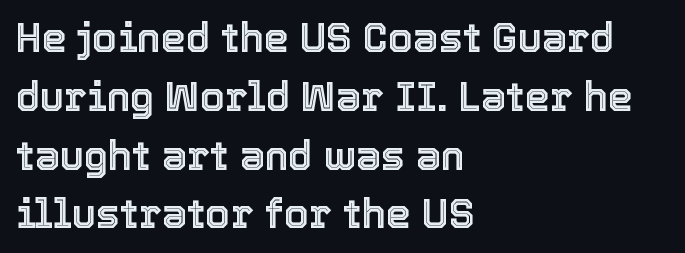
The image shows 40 px text type, upright; set left-aligned, normal line spacing (1.47x), normal letter spacing, not underlined; a medium x-height.
